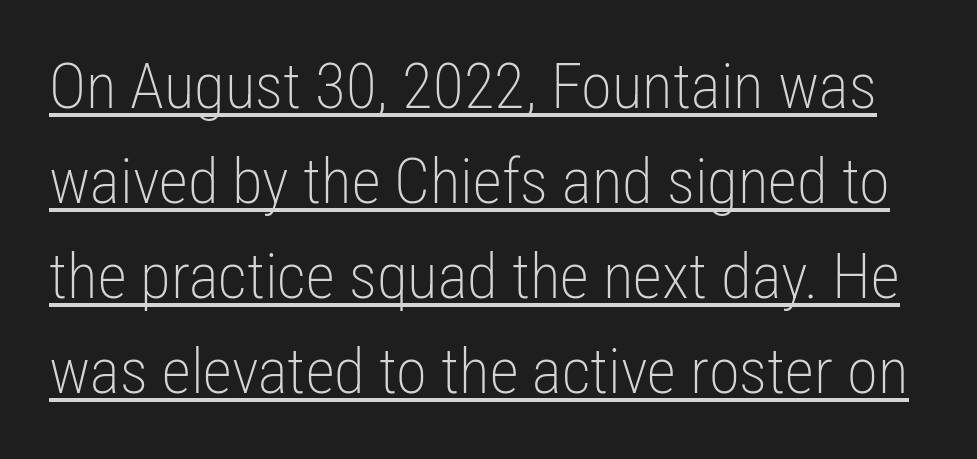
Q: Is the text bold? A: No.
Q: Is the text italic (slanted)? A: No, it is upright.
Q: Is the typeface a serif or a sans-serif typeface? A: Sans-serif.
Q: Is the text underlined? A: Yes.
Q: Is the spacing between letters normal or unusually wide? A: Normal.
Q: Is the spacing between lines tight, normal or loose? A: Normal.
Q: Width (condensed, normal, or wide)? A: Condensed.
Q: Stroke contrast? A: Low.
Q: x-height? A: Medium.
Q: Monospaced? A: No.
